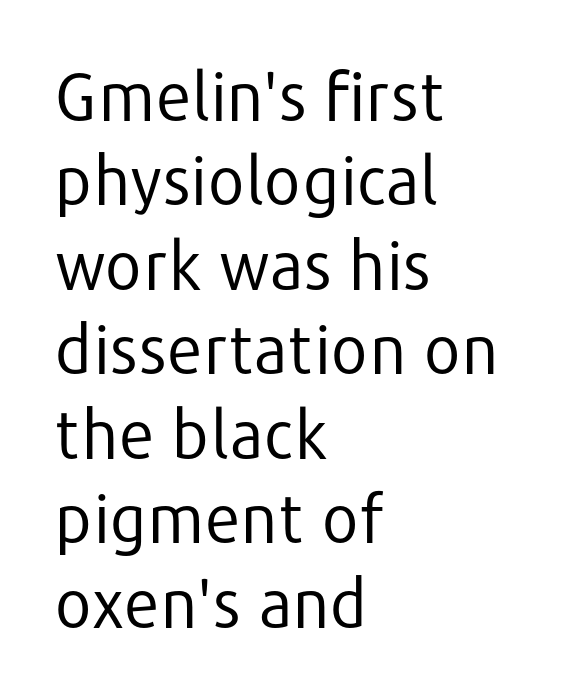
The rendering uses natural spacing where letterforms have individual widths. The letters carry no serifs — their stems end cleanly without finishing strokes. If you drew a line through each stem, it would be perfectly vertical. Just letters on the line, the space beneath them empty.
